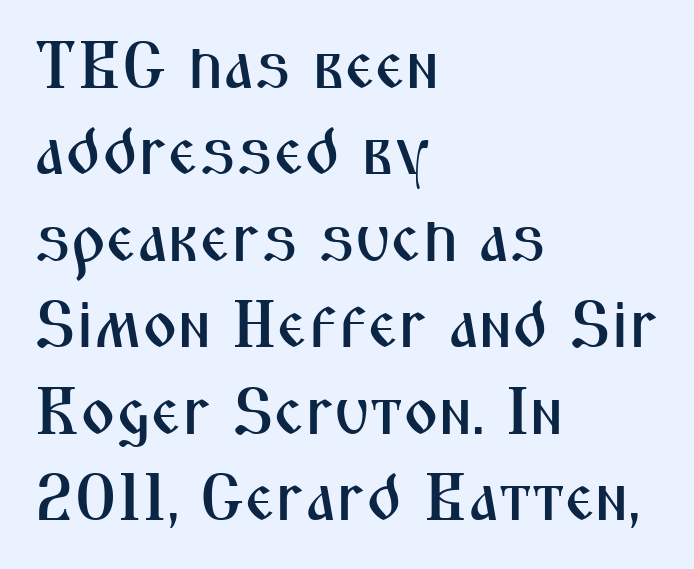
Q: Is the text italic (slanted)? A: No, it is upright.
Q: Is the typeface a serif or a sans-serif typeface? A: Sans-serif.
Q: Is the text underlined? A: No.
Q: How is the paragraph aligned? A: Left-aligned.
Q: Is the spacing between letters normal or unusually wide? A: Normal.
Q: Is the spacing between lines tight, normal or loose? A: Normal.
Q: Width (condensed, normal, or wide)? A: Condensed.
Q: Stroke contrast? A: Medium.
Q: x-height? A: Medium.
Q: Monospaced? A: No.
